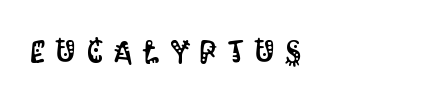
No italicization has been applied; the sample stays upright. Looks like regular typesetting: each glyph gets only the width it needs. The rag falls on the right side of this text block. This rendering features lettering with no underline. To sum up the face: it is a sans, with no serifs.
